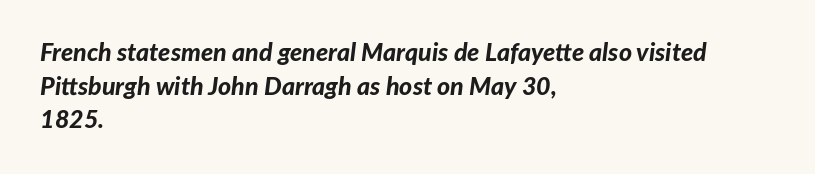
{"italic": "yes", "lean": "right", "slant_degrees": 7, "bold": "yes", "underline": "no", "align": "left", "line_spacing": "normal", "line_spacing_ratio": 1.35, "letter_spacing": "normal", "letter_spacing_em": 0.0, "glyph_px": 25}
